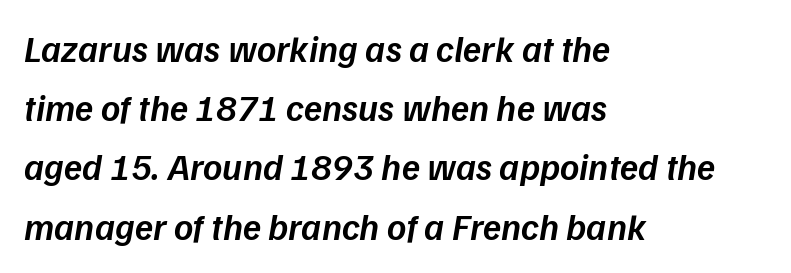
{"italic": "yes", "lean": "right", "slant_degrees": 9, "bold": "semi", "weight": "semibold", "width": "normal", "stroke_contrast": "low", "x_height": "medium", "monospaced": "no", "underline": "no", "align": "left", "line_spacing": "normal", "line_spacing_ratio": 1.6, "letter_spacing": "normal", "letter_spacing_em": 0.0, "glyph_px": 37}
